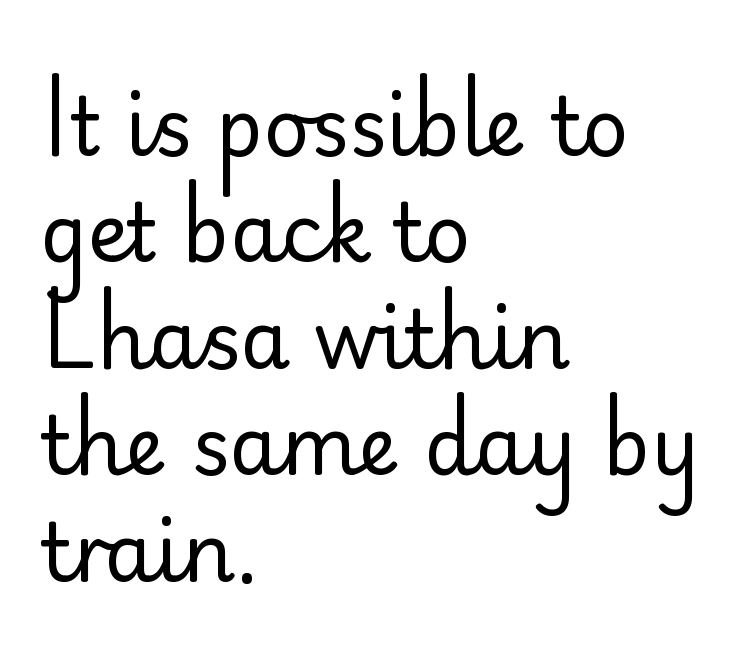
Q: Is the text bold? A: No.
Q: Is the text italic (slanted)? A: No, it is upright.
Q: Is the typeface a serif or a sans-serif typeface? A: Sans-serif.
Q: Is the text underlined? A: No.
Q: How is the paragraph aligned? A: Left-aligned.
Q: Is the spacing between letters normal or unusually wide? A: Normal.
Q: Is the spacing between lines tight, normal or loose? A: Normal.
Q: Width (condensed, normal, or wide)? A: Normal.
Q: Stroke contrast? A: Low.
Q: x-height? A: Small.
Q: Monospaced? A: No.
